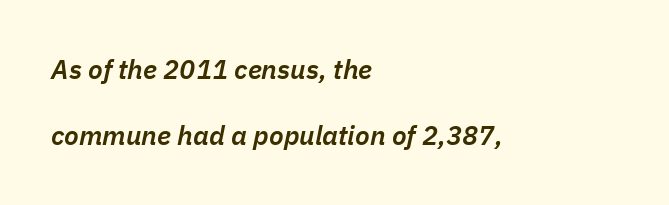
{"italic": "yes", "lean": "right", "slant_degrees": 11, "bold": "semi", "underline": "no", "align": "left", "line_spacing": "loose", "line_spacing_ratio": 2.46, "letter_spacing": "normal", "letter_spacing_em": 0.0, "glyph_px": 27}
